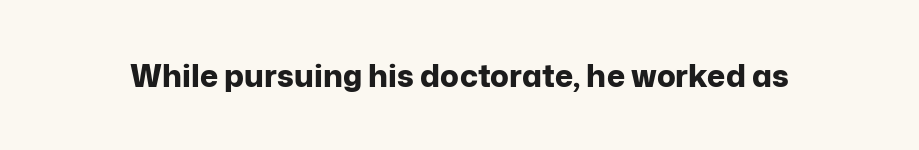
The image shows 31 px bold sans-serif type, upright; set normal letter spacing, not underlined; low stroke contrast and a medium x-height.
